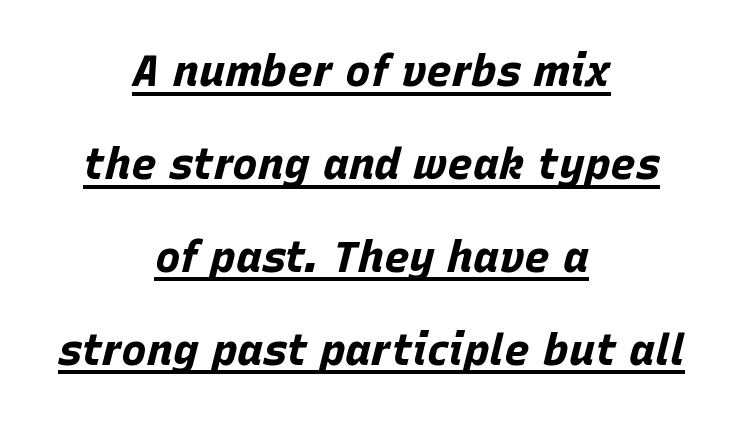
{"italic": "yes", "lean": "right", "slant_degrees": 15, "bold": "yes", "weight": "bold", "width": "normal", "stroke_contrast": "low", "x_height": "large", "monospaced": "no", "underline": "yes", "align": "center", "line_spacing": "loose", "line_spacing_ratio": 2.16, "letter_spacing": "normal", "letter_spacing_em": 0.0, "glyph_px": 43}
